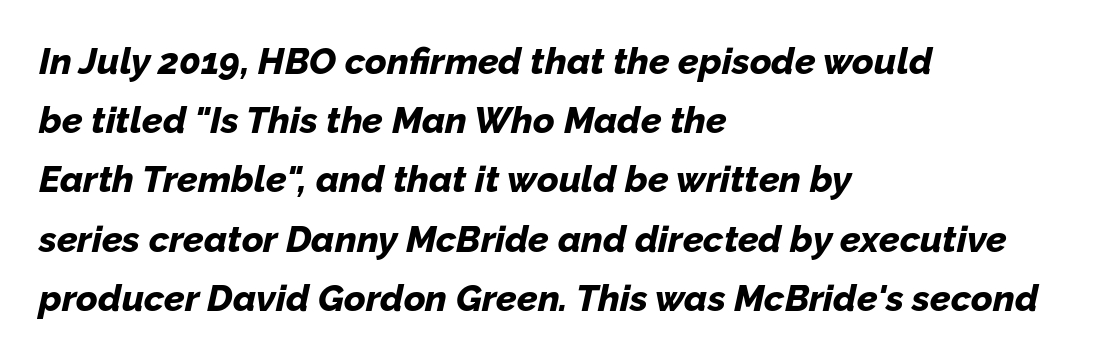
{"italic": "yes", "lean": "right", "slant_degrees": 12, "bold": "yes", "weight": "bold", "width": "normal", "stroke_contrast": "low", "x_height": "medium", "monospaced": "no", "underline": "no", "align": "left", "line_spacing": "normal", "line_spacing_ratio": 1.6, "letter_spacing": "normal", "letter_spacing_em": 0.0, "glyph_px": 37}
